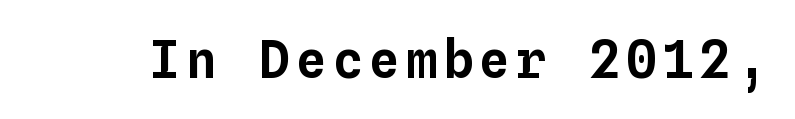
The image shows 51 px text type, upright, monospaced; set not underlined; low stroke contrast and a medium x-height.
